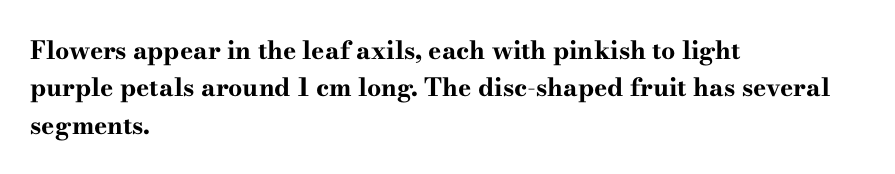
{"italic": "no", "bold": "yes", "underline": "no", "align": "left", "line_spacing": "normal", "line_spacing_ratio": 1.5, "letter_spacing": "normal", "letter_spacing_em": 0.0, "glyph_px": 25}
